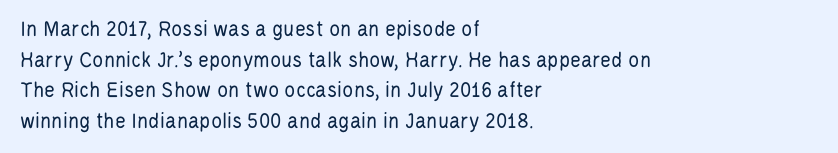
The image shows 23 px text type, upright; set left-aligned, normal line spacing (1.33x), normal letter spacing, not underlined.
